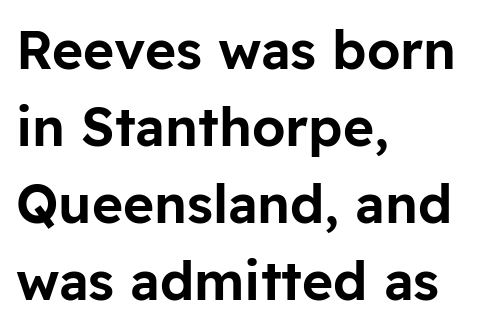
Q: Is the text italic (slanted)? A: No, it is upright.
Q: Is the typeface a serif or a sans-serif typeface? A: Sans-serif.
Q: Is the text underlined? A: No.
Q: How is the paragraph aligned? A: Left-aligned.
Q: Is the spacing between letters normal or unusually wide? A: Normal.
Q: Is the spacing between lines tight, normal or loose? A: Normal.
Q: Width (condensed, normal, or wide)? A: Normal.
Q: Stroke contrast? A: Low.
Q: x-height? A: Medium.
Q: Monospaced? A: No.
